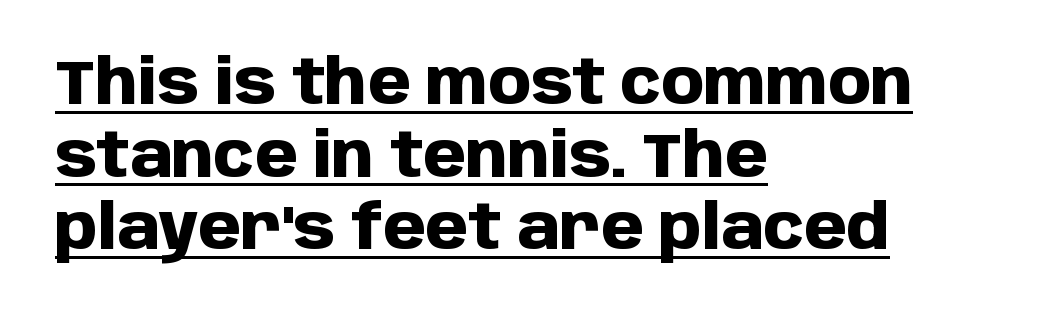
The image shows 61 px heavy sans-serif type, upright; set left-aligned, line spacing 1.19x, normal letter spacing, underlined; low stroke contrast and a large x-height.
